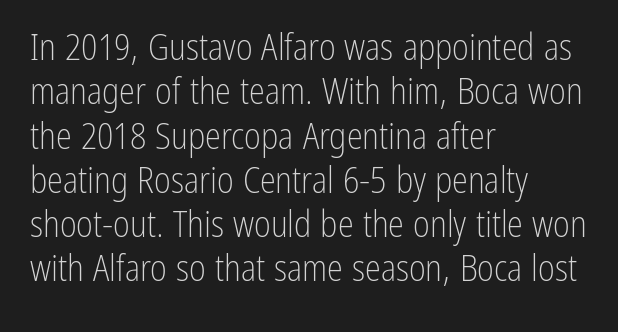
Q: Is the text bold? A: No.
Q: Is the text italic (slanted)? A: No, it is upright.
Q: Is the typeface a serif or a sans-serif typeface? A: Sans-serif.
Q: Is the text underlined? A: No.
Q: How is the paragraph aligned? A: Left-aligned.
Q: Is the spacing between letters normal or unusually wide? A: Normal.
Q: Width (condensed, normal, or wide)? A: Condensed.
Q: Stroke contrast? A: Low.
Q: x-height? A: Medium.
Q: Monospaced? A: No.
